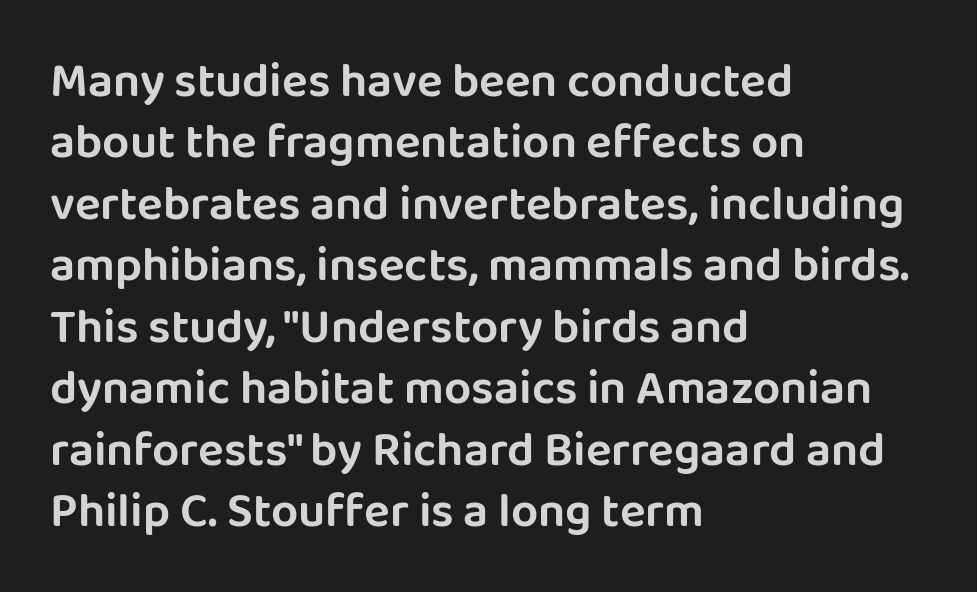
The image shows 48 px sans-serif type, upright; set left-aligned, normal line spacing (1.28x), normal letter spacing, not underlined; low stroke contrast and a large x-height.
